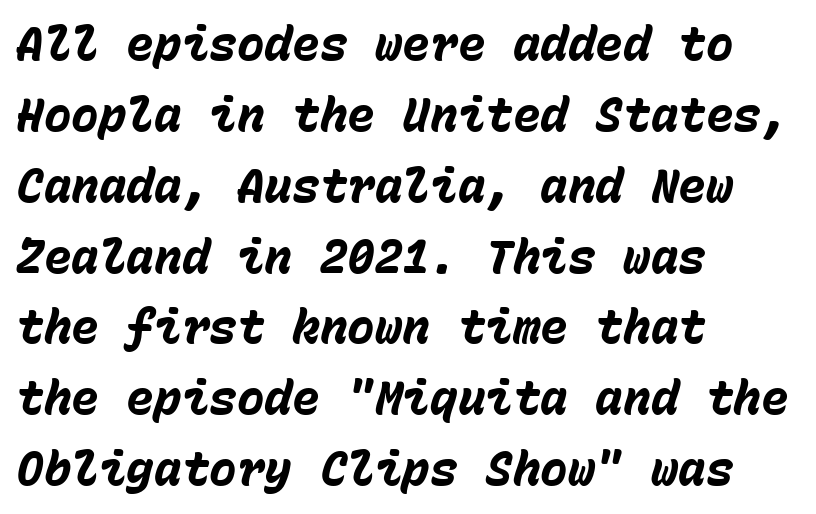
The image shows 46 px heavy type, italic (leaning right), monospaced; set left-aligned, normal line spacing (1.54x), normal letter spacing, not underlined; low stroke contrast and a medium x-height.
